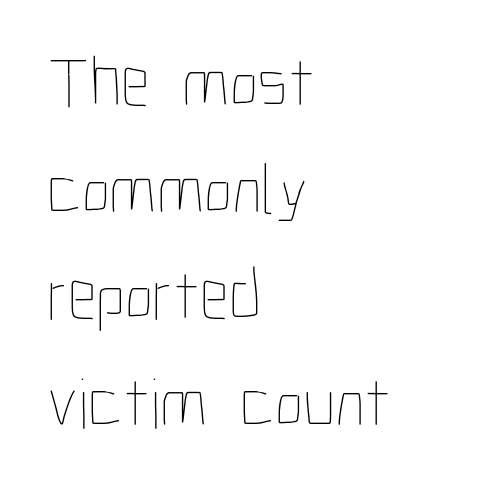
Q: Is the text bold? A: No.
Q: Is the text italic (slanted)? A: No, it is upright.
Q: Is the text underlined? A: No.
Q: How is the paragraph aligned? A: Left-aligned.
Q: Is the spacing between letters normal or unusually wide? A: Normal.
Q: Is the spacing between lines tight, normal or loose? A: Normal.
Q: Width (condensed, normal, or wide)? A: Condensed.
Q: Stroke contrast? A: Low.
Q: x-height? A: Medium.
Q: Monospaced? A: No.
